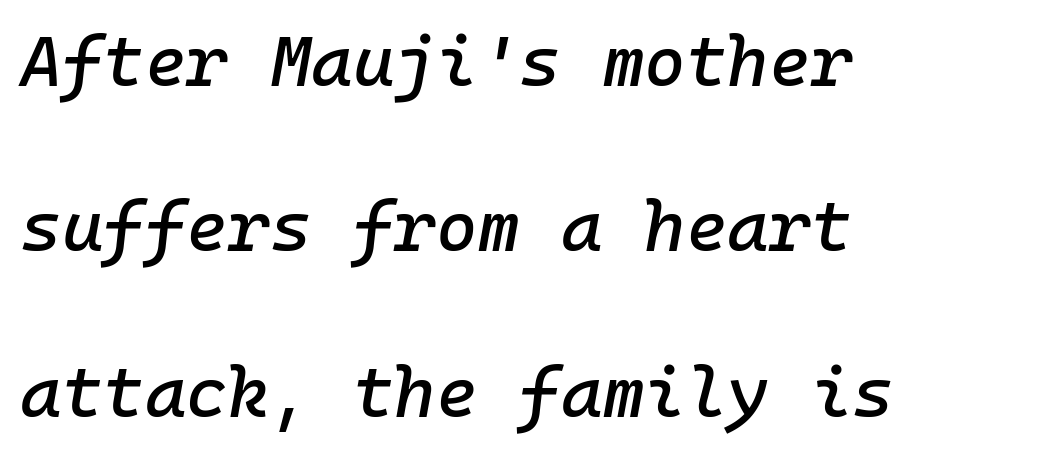
The passage shown is typed in a monospace face where columns stay perfectly aligned. Words appear dense and cohesive because spacing is normal. This rendering uses left alignment, leaving the right contour irregular. A clean baseline with only descenders dipping below it. This sample uses an oblique cut, with every glyph tilted off the vertical.
